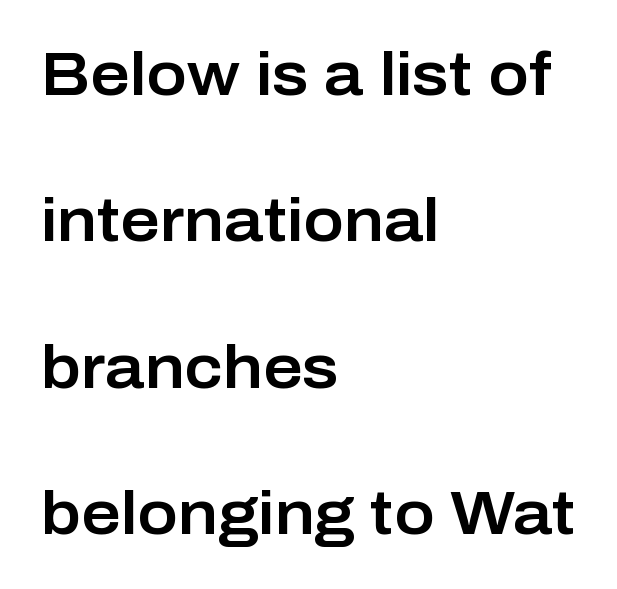
Q: Is the text italic (slanted)? A: No, it is upright.
Q: Is the typeface a serif or a sans-serif typeface? A: Sans-serif.
Q: Is the text underlined? A: No.
Q: How is the paragraph aligned? A: Left-aligned.
Q: Is the spacing between letters normal or unusually wide? A: Normal.
Q: Is the spacing between lines tight, normal or loose? A: Loose.
Q: Width (condensed, normal, or wide)? A: Normal.
Q: Stroke contrast? A: Low.
Q: x-height? A: Medium.
Q: Monospaced? A: No.
